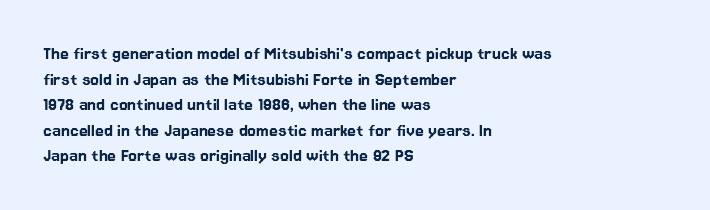
{"italic": "no", "underline": "no", "align": "left", "line_spacing": "normal", "line_spacing_ratio": 1.28, "letter_spacing": "normal", "letter_spacing_em": 0.0, "glyph_px": 20}
